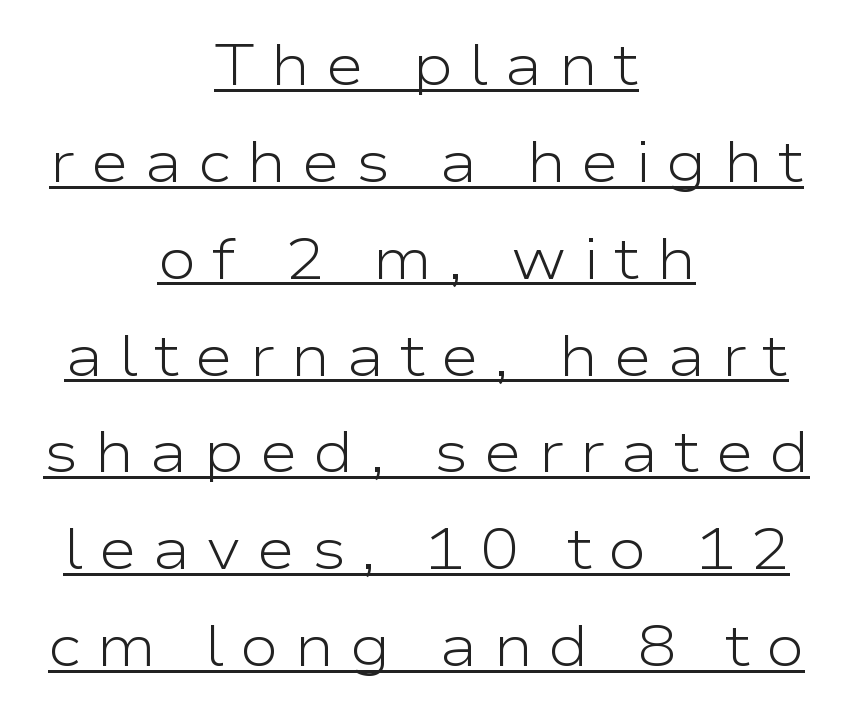
{"serif": "no", "italic": "no", "bold": "no", "weight": "light", "width": "wide", "stroke_contrast": "low", "x_height": "medium", "monospaced": "no", "underline": "yes", "align": "center", "line_spacing": "normal", "line_spacing_ratio": 1.67, "letter_spacing": "wide", "letter_spacing_em": 0.27, "glyph_px": 58}
